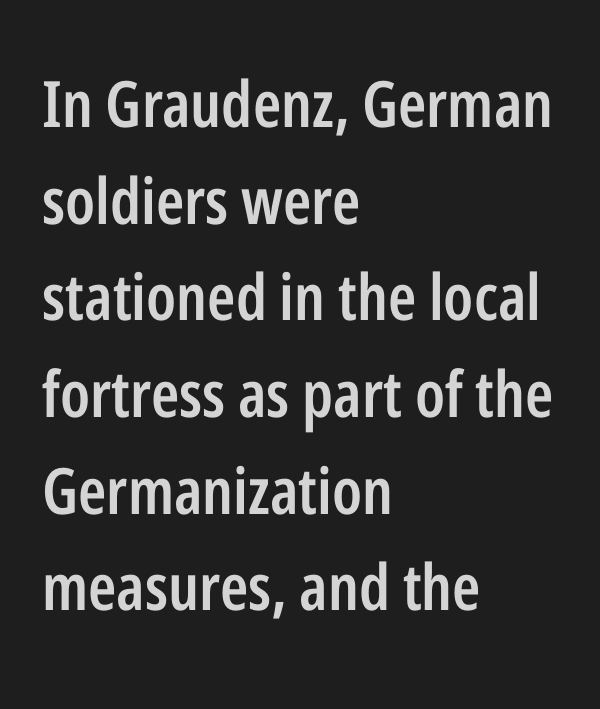
{"serif": "no", "italic": "no", "bold": "semi", "weight": "semibold", "width": "condensed", "stroke_contrast": "low", "x_height": "medium", "monospaced": "no", "underline": "no", "align": "left", "line_spacing": "normal", "line_spacing_ratio": 1.51, "letter_spacing": "normal", "letter_spacing_em": 0.0, "glyph_px": 64}
